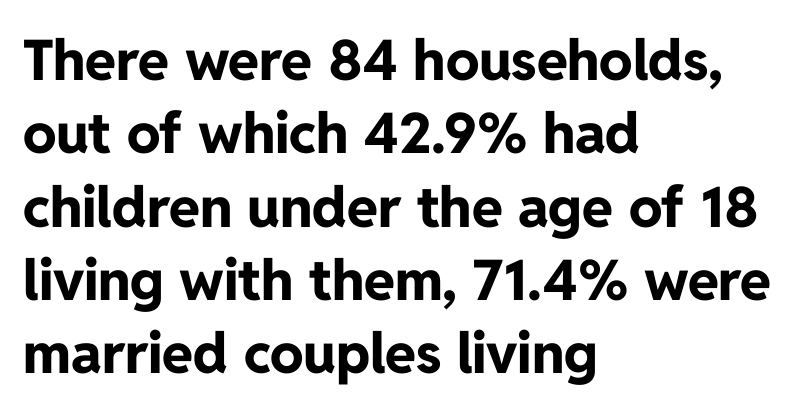
{"serif": "no", "italic": "no", "bold": "yes", "weight": "bold", "width": "normal", "stroke_contrast": "low", "x_height": "medium", "monospaced": "no", "underline": "no", "align": "left", "line_spacing": "normal", "line_spacing_ratio": 1.31, "letter_spacing": "normal", "letter_spacing_em": 0.0, "glyph_px": 56}
